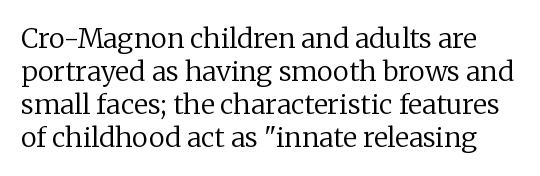
{"italic": "no", "bold": "no", "underline": "no", "line_spacing_ratio": 1.22, "letter_spacing": "normal", "letter_spacing_em": 0.0, "glyph_px": 27}
